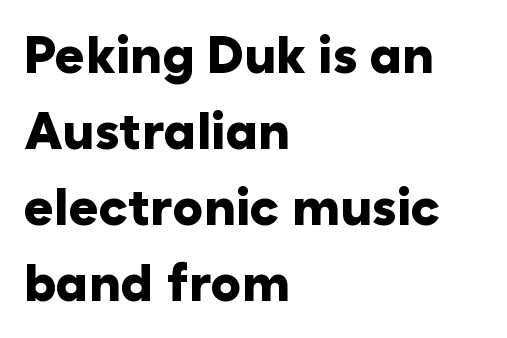
If you drew a line through each stem, it would be perfectly vertical. A sans-serif font was chosen for this passage. Does the weight exceed regular? Yes, all the way to bold. No extra tracking has been applied to these lines. This sample has the flowing, uneven cadence of proportional lettering.
